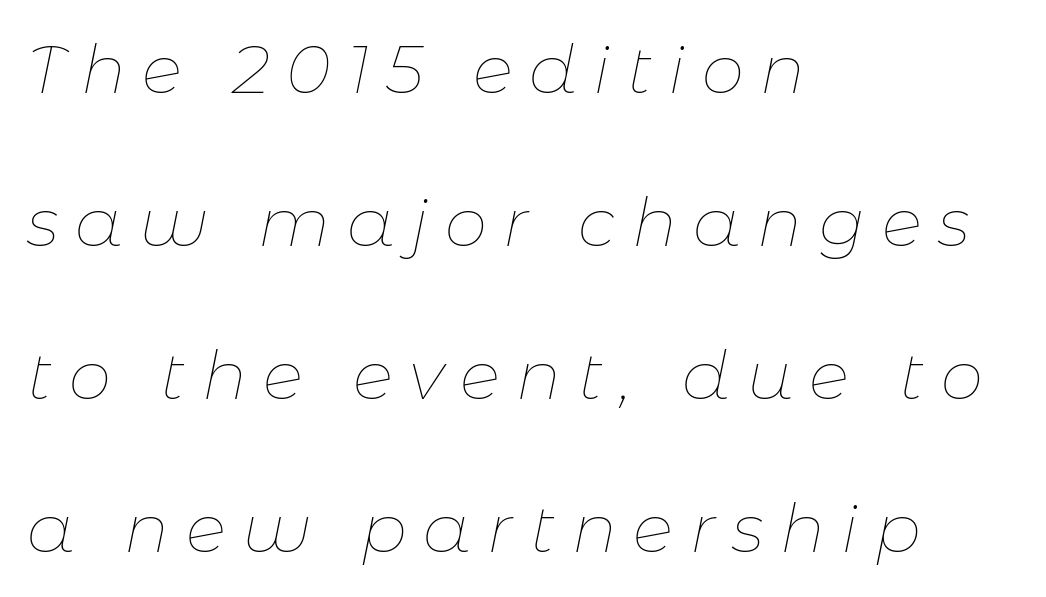
Q: Is the text bold? A: No.
Q: Is the text italic (slanted)? A: Yes, it leans right by about 11 degrees.
Q: Is the text underlined? A: No.
Q: How is the paragraph aligned? A: Left-aligned.
Q: Is the spacing between letters normal or unusually wide? A: Unusually wide.
Q: Is the spacing between lines tight, normal or loose? A: Loose.
Q: Width (condensed, normal, or wide)? A: Normal.
Q: Stroke contrast? A: Low.
Q: x-height? A: Medium.
Q: Monospaced? A: No.
